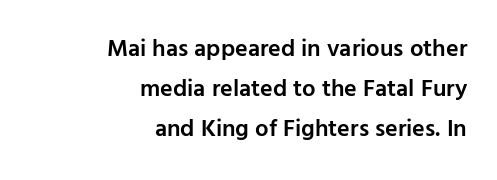
Weight: semibold (demi). This sample uses plain, unmodified letter spacing. The words here are not underlined. Notice how the passage keeps a crisp vertical edge on the right only.
